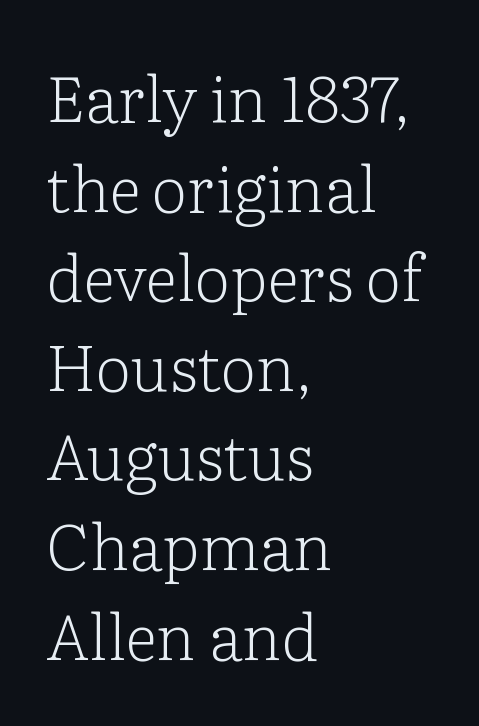
Q: Is the text bold? A: No.
Q: Is the text italic (slanted)? A: No, it is upright.
Q: Is the typeface a serif or a sans-serif typeface? A: Serif.
Q: Is the text underlined? A: No.
Q: How is the paragraph aligned? A: Left-aligned.
Q: Is the spacing between letters normal or unusually wide? A: Normal.
Q: Is the spacing between lines tight, normal or loose? A: Normal.
Q: Width (condensed, normal, or wide)? A: Normal.
Q: Stroke contrast? A: Low.
Q: x-height? A: Medium.
Q: Monospaced? A: No.
